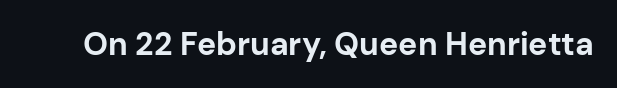
Do the characters align in a grid? No, the font is proportional. The strokes are fattened all the way to bold. The specimen omits any rule beneath the text block's lines. Words appear dense and cohesive because spacing is normal.
